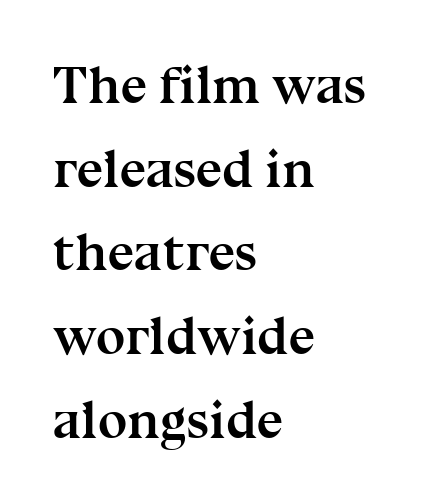
Q: Is the text bold? A: Yes.
Q: Is the text italic (slanted)? A: No, it is upright.
Q: Is the typeface a serif or a sans-serif typeface? A: Serif.
Q: Is the text underlined? A: No.
Q: How is the paragraph aligned? A: Left-aligned.
Q: Is the spacing between letters normal or unusually wide? A: Normal.
Q: Is the spacing between lines tight, normal or loose? A: Normal.
Q: Width (condensed, normal, or wide)? A: Normal.
Q: Stroke contrast? A: Medium.
Q: x-height? A: Medium.
Q: Monospaced? A: No.
